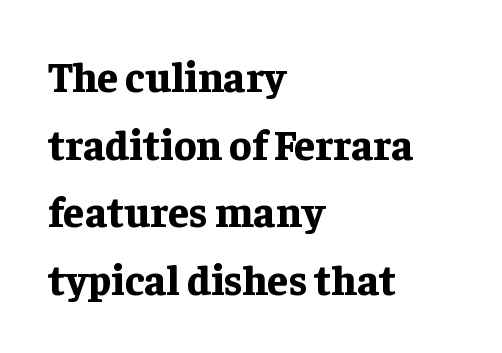
Q: Is the text bold? A: Yes.
Q: Is the text italic (slanted)? A: No, it is upright.
Q: Is the typeface a serif or a sans-serif typeface? A: Serif.
Q: Is the text underlined? A: No.
Q: How is the paragraph aligned? A: Left-aligned.
Q: Is the spacing between letters normal or unusually wide? A: Normal.
Q: Is the spacing between lines tight, normal or loose? A: Normal.
Q: Width (condensed, normal, or wide)? A: Normal.
Q: Stroke contrast? A: Low.
Q: x-height? A: Medium.
Q: Monospaced? A: No.
